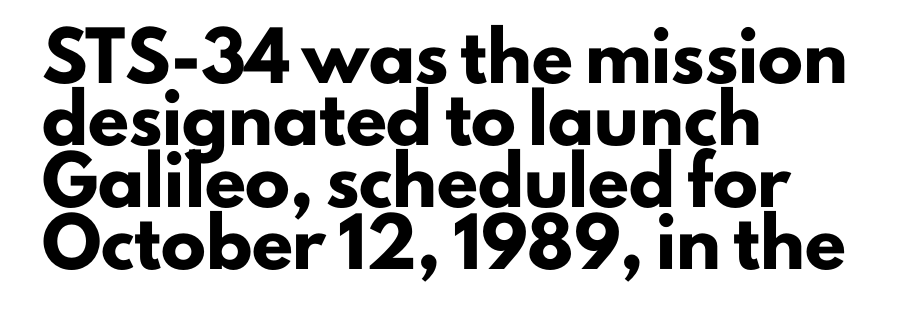
The image shows 45 px heavy sans-serif type, upright; set left-aligned, normal line spacing (1.38x), normal letter spacing, not underlined; low stroke contrast and a small x-height.
